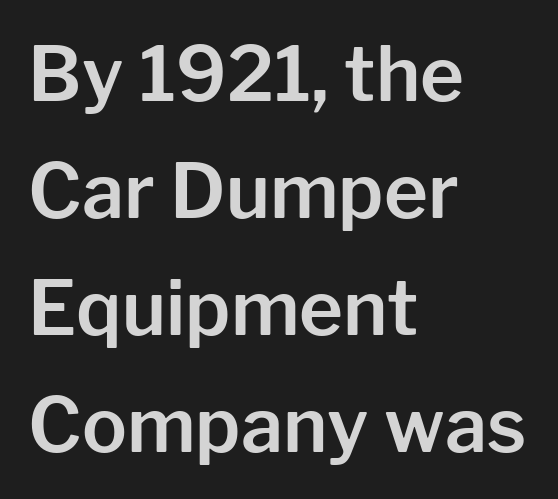
{"serif": "no", "italic": "no", "width": "normal", "stroke_contrast": "low", "x_height": "medium", "monospaced": "no", "underline": "no", "align": "left", "line_spacing": "normal", "line_spacing_ratio": 1.56, "letter_spacing": "normal", "letter_spacing_em": 0.0, "glyph_px": 75}
